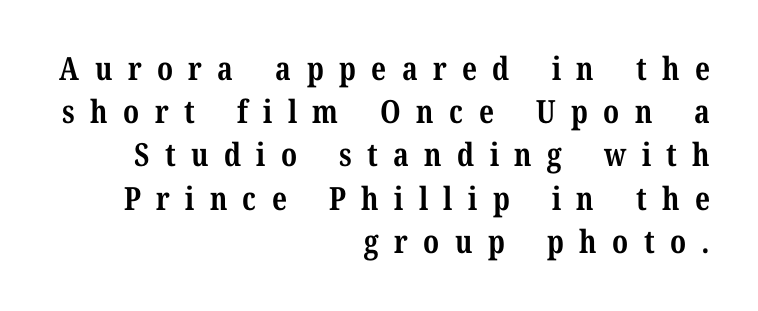
The rendering uses a bold face; every stroke is thick and dark. Each line ends at the same right margin while the left side varies. If you drew a line through each stem, it would be perfectly vertical. The characters display serif detailing at their extremities.
